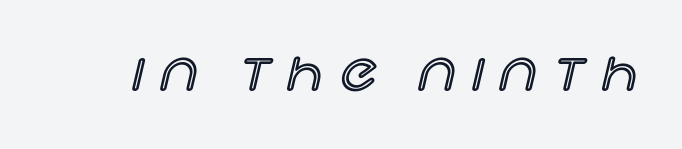
Q: Is the text italic (slanted)? A: Yes.
Q: Is the text underlined? A: No.
Q: Is the spacing between letters normal or unusually wide? A: Unusually wide.
Q: Width (condensed, normal, or wide)? A: Normal.
Q: x-height? A: Large.
Q: Monospaced? A: No.
